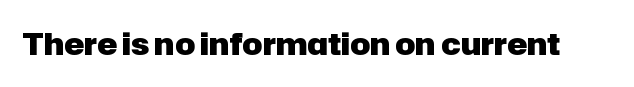
Q: Is the text bold? A: Yes.
Q: Is the text italic (slanted)? A: No, it is upright.
Q: Is the typeface a serif or a sans-serif typeface? A: Sans-serif.
Q: Is the text underlined? A: No.
Q: Is the spacing between letters normal or unusually wide? A: Normal.
Q: Width (condensed, normal, or wide)? A: Normal.
Q: Stroke contrast? A: Low.
Q: x-height? A: Medium.
Q: Monospaced? A: No.
